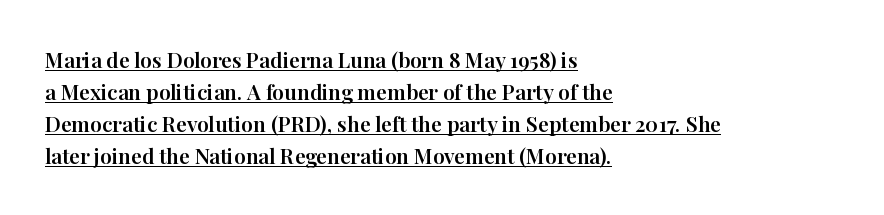
{"italic": "no", "underline": "yes", "align": "left", "line_spacing": "normal", "line_spacing_ratio": 1.52, "letter_spacing": "normal", "letter_spacing_em": 0.0, "glyph_px": 21}
